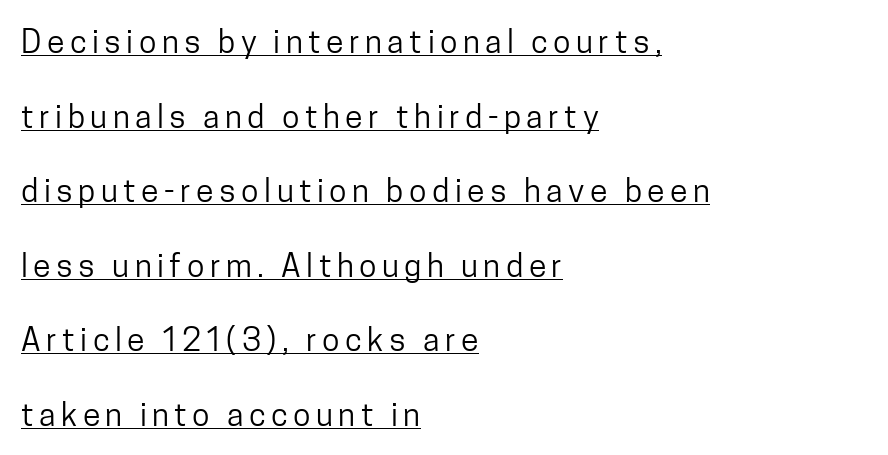
Q: Is the text bold? A: No.
Q: Is the text italic (slanted)? A: No, it is upright.
Q: Is the typeface a serif or a sans-serif typeface? A: Sans-serif.
Q: Is the text underlined? A: Yes.
Q: How is the paragraph aligned? A: Left-aligned.
Q: Is the spacing between lines tight, normal or loose? A: Loose.
Q: Width (condensed, normal, or wide)? A: Condensed.
Q: Stroke contrast? A: Low.
Q: x-height? A: Medium.
Q: Monospaced? A: No.
